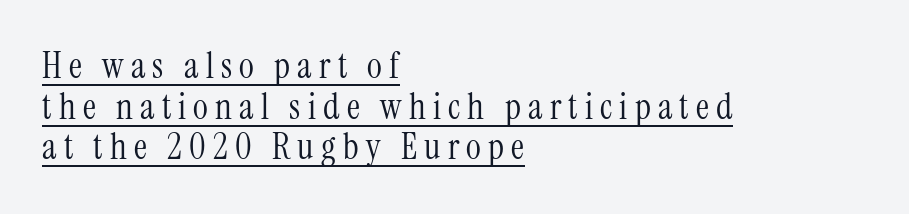
Every stem runs plumb, perpendicular to the baseline. Vertical spacing — tight. Caption: expanded tracking, letters set apart. Casual observation: everything's shoved over to the left. Underlined type. Are there feet on the stems? There are — it's a serif.
